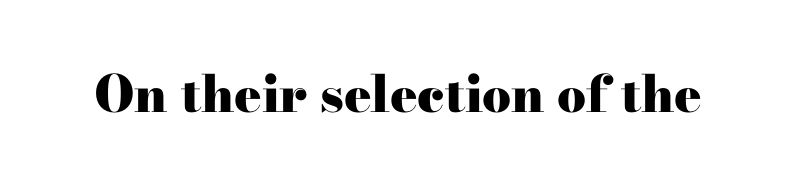
{"serif": "yes", "italic": "no", "bold": "yes", "weight": "heavy", "width": "wide", "stroke_contrast": "high", "x_height": "small", "monospaced": "no", "underline": "no", "letter_spacing": "normal", "letter_spacing_em": 0.0, "glyph_px": 51}
